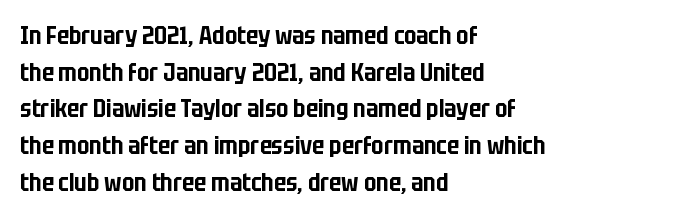
The image shows 24 px text type, upright; set left-aligned, normal line spacing (1.53x), normal letter spacing, not underlined.
